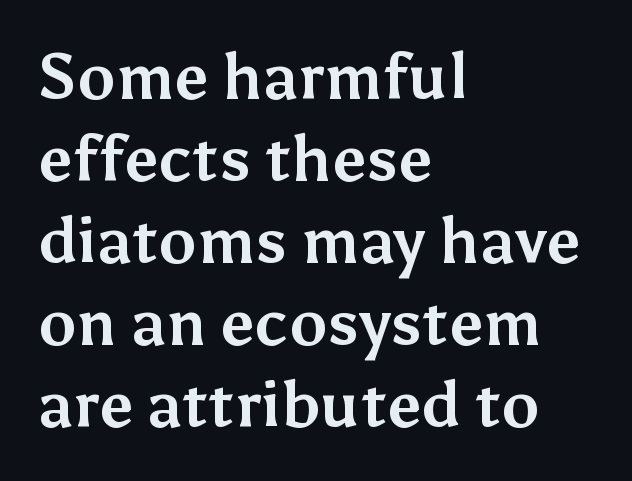
The image shows 63 px bold sans-serif type, upright; set left-aligned, normal line spacing (1.3x), normal letter spacing, not underlined; medium stroke contrast and a medium x-height.
